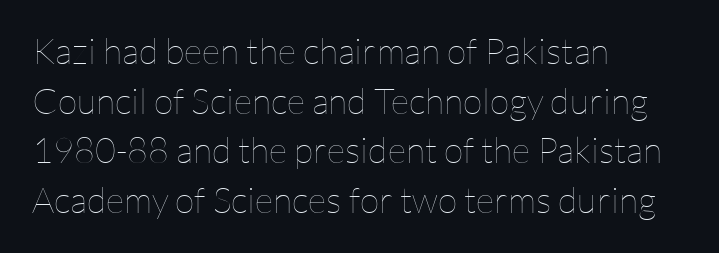
{"italic": "no", "bold": "no", "weight": "thin", "width": "normal", "stroke_contrast": "low", "x_height": "medium", "monospaced": "no", "underline": "no", "align": "left", "line_spacing": "normal", "line_spacing_ratio": 1.38, "letter_spacing": "normal", "letter_spacing_em": 0.0, "glyph_px": 36}
